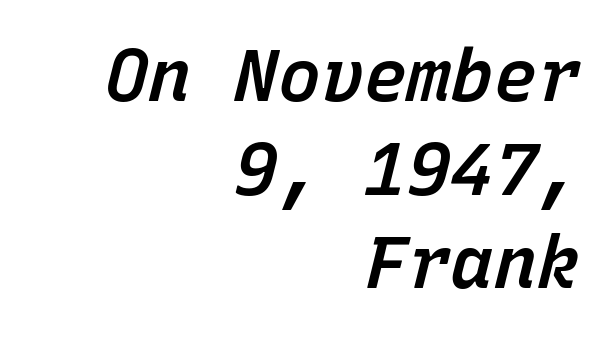
Quick note: italic. No extra tracking has been applied to these lines. Check the space under the baseline: it is left empty. This sample has the even, mechanical cadence of fixed-width lettering.
